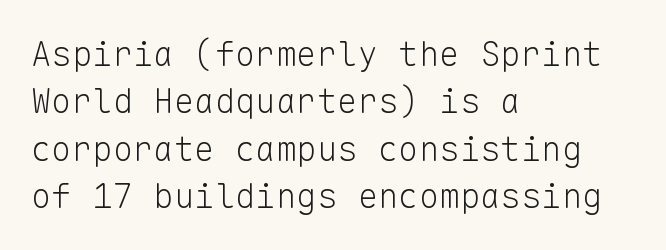
Q: Is the text bold? A: No.
Q: Is the text italic (slanted)? A: No, it is upright.
Q: Is the typeface a serif or a sans-serif typeface? A: Sans-serif.
Q: Is the text underlined? A: No.
Q: How is the paragraph aligned? A: Left-aligned.
Q: Is the spacing between letters normal or unusually wide? A: Normal.
Q: Is the spacing between lines tight, normal or loose? A: Normal.
Q: Width (condensed, normal, or wide)? A: Normal.
Q: Stroke contrast? A: Low.
Q: x-height? A: Medium.
Q: Monospaced? A: Yes.
